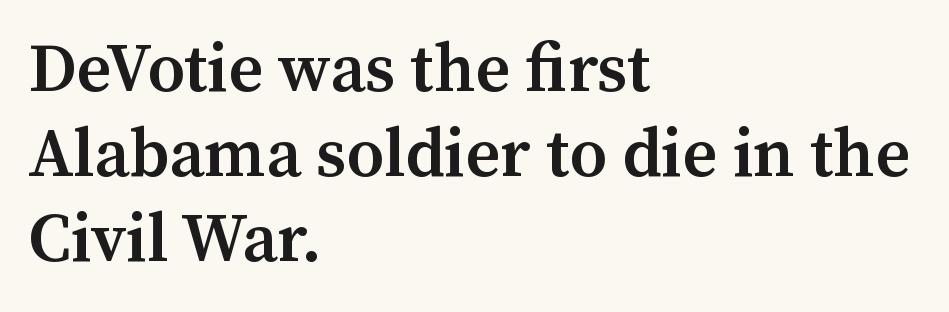
{"serif": "yes", "italic": "no", "bold": "semi", "weight": "semibold", "width": "normal", "stroke_contrast": "medium", "x_height": "medium", "monospaced": "no", "underline": "no", "align": "left", "line_spacing": "normal", "line_spacing_ratio": 1.25, "letter_spacing": "normal", "letter_spacing_em": 0.0, "glyph_px": 68}
